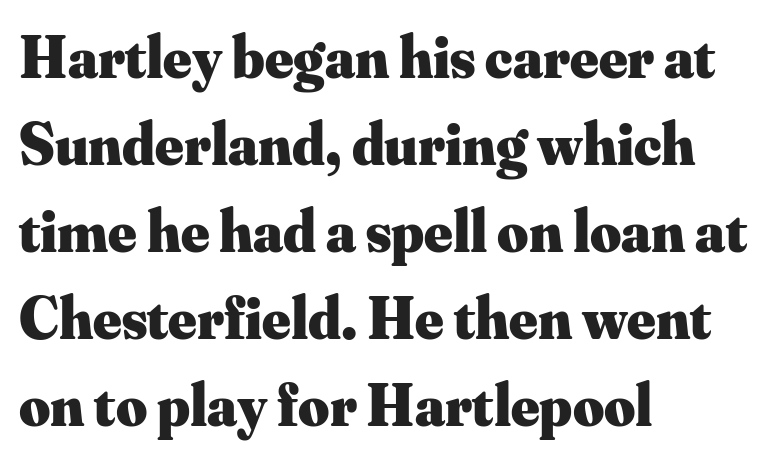
Q: Is the text bold? A: Yes.
Q: Is the text italic (slanted)? A: No, it is upright.
Q: Is the typeface a serif or a sans-serif typeface? A: Serif.
Q: Is the text underlined? A: No.
Q: How is the paragraph aligned? A: Left-aligned.
Q: Is the spacing between letters normal or unusually wide? A: Normal.
Q: Is the spacing between lines tight, normal or loose? A: Normal.
Q: Width (condensed, normal, or wide)? A: Normal.
Q: Stroke contrast? A: Medium.
Q: x-height? A: Small.
Q: Monospaced? A: No.
